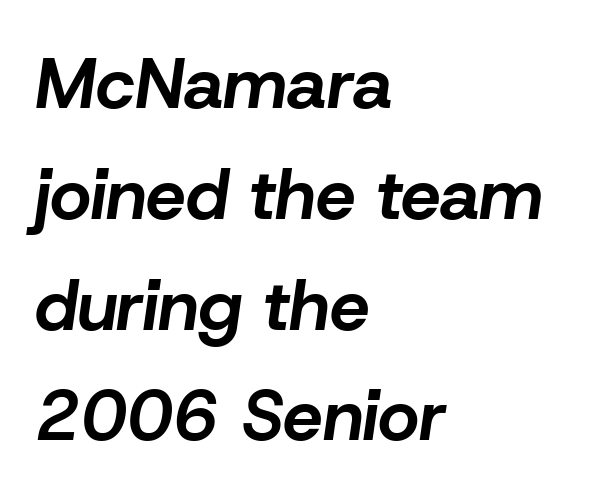
{"italic": "yes", "lean": "right", "slant_degrees": 8, "bold": "yes", "weight": "bold", "width": "normal", "stroke_contrast": "low", "x_height": "medium", "monospaced": "no", "underline": "no", "align": "left", "line_spacing": "normal", "line_spacing_ratio": 1.56, "letter_spacing": "normal", "letter_spacing_em": 0.0, "glyph_px": 71}
